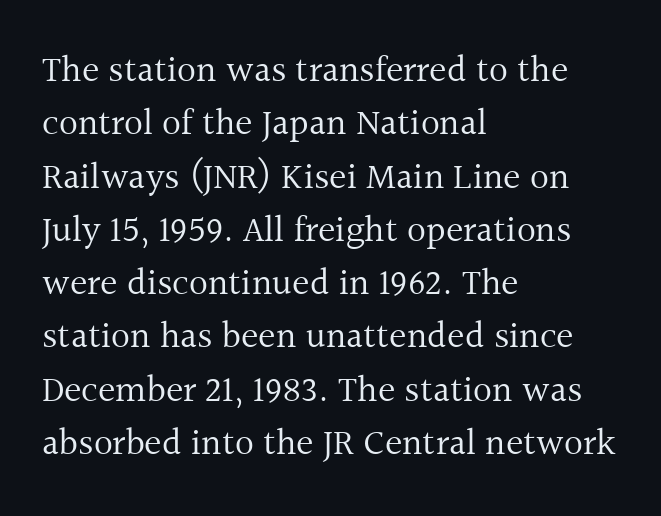
{"serif": "yes", "italic": "no", "bold": "no", "weight": "regular", "width": "normal", "x_height": "medium", "monospaced": "no", "underline": "no", "align": "left", "line_spacing": "normal", "line_spacing_ratio": 1.44, "letter_spacing": "normal", "letter_spacing_em": 0.0, "glyph_px": 37}
